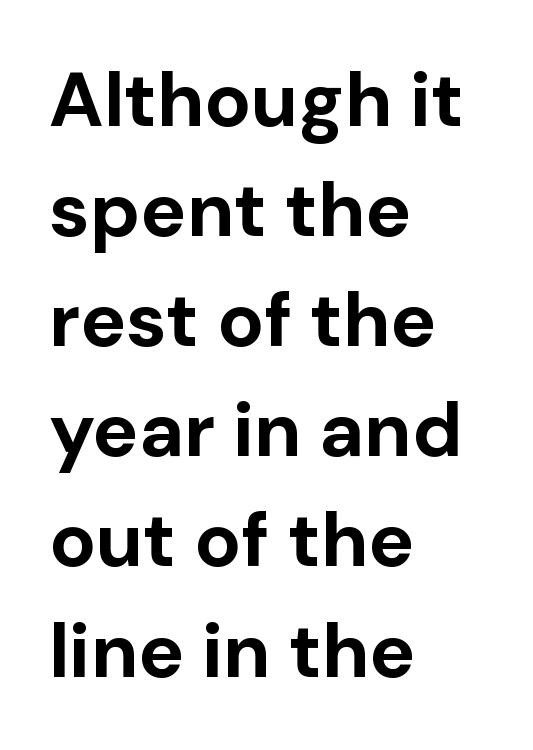
The image shows 77 px bold sans-serif type, upright; set left-aligned, normal line spacing (1.43x), normal letter spacing, not underlined; low stroke contrast and a medium x-height.
